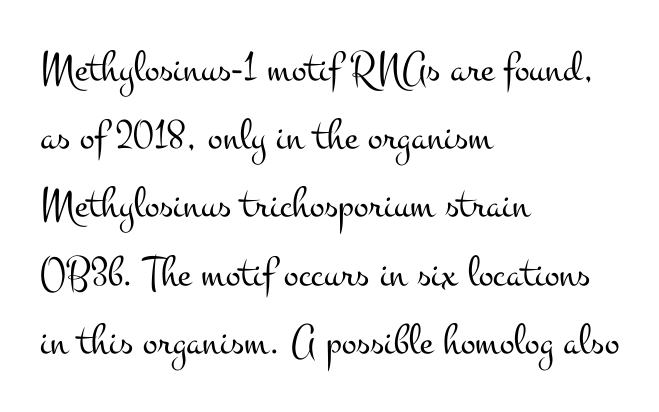
The passage shown is typed in a proportional face where columns would drift. Letters rest on an invisible, unmarked baseline. The rag falls on the right side of this text block. In terms of letterspacing, this is plain default setting.
